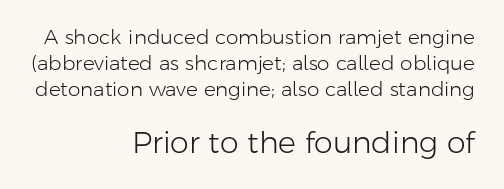
The image shows 30 px light sans-serif type, upright; set right-aligned, normal line spacing (1.29x), normal letter spacing, not underlined; the second (bottom) block is 1.5x larger; low stroke contrast and a medium x-height.
